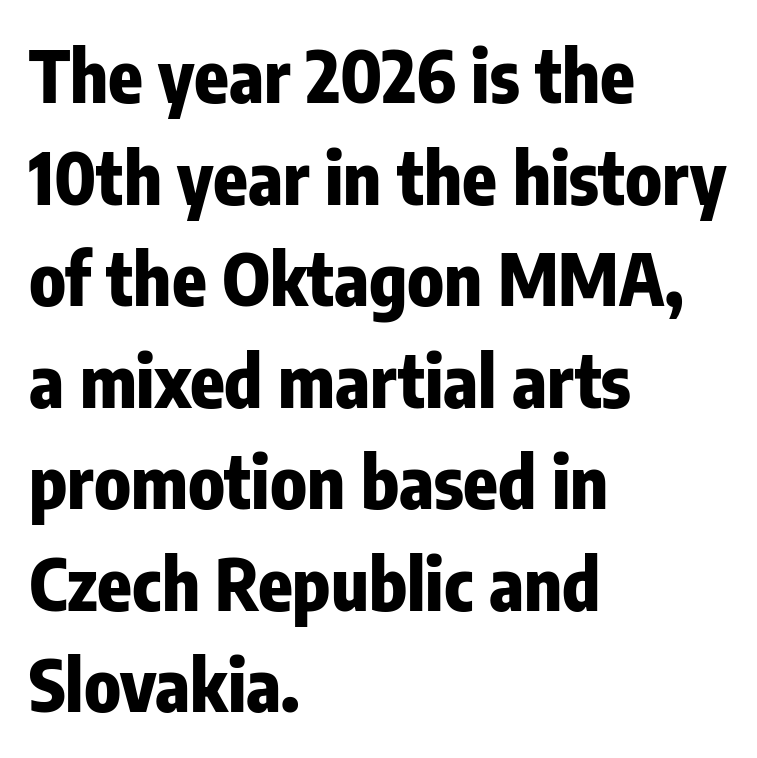
Upright lettering throughout. These lines are rendered in a variable-pitch font. The setting favours the left margin, as ordinary paragraphs usually do. The vertical gap from one line to the next is medium. Chunky letters — that's bold for sure. What kind of face is this? One without serifs — a sans.
